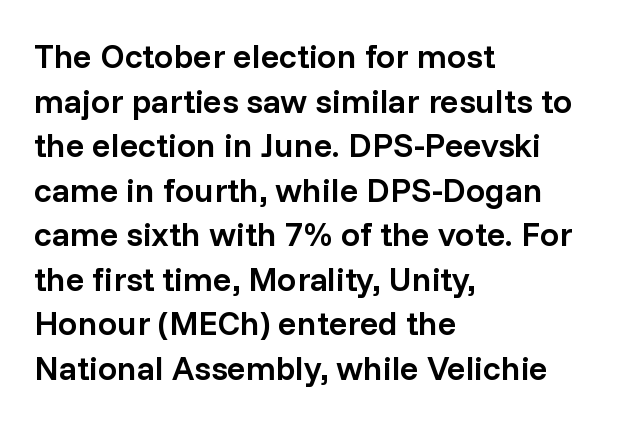
The image shows 34 px semibold sans-serif type, upright; set left-aligned, normal line spacing (1.31x), normal letter spacing, not underlined; low stroke contrast and a medium x-height.
